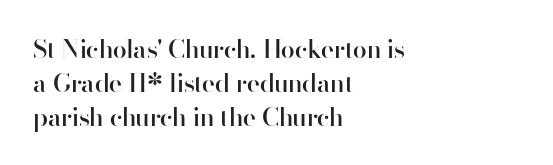
Compared with typical body copy, the letter spacing here is the same. Words float on clear page, feet unadorned. This is the regular roman posture of the typeface. The strokes are fattened partway — semibold, not bold.
